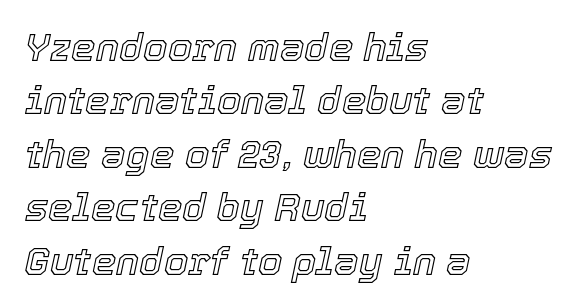
{"italic": "yes", "lean": "right", "slant_degrees": 12, "width": "normal", "x_height": "medium", "monospaced": "no", "underline": "no", "align": "left", "line_spacing": "normal", "line_spacing_ratio": 1.37, "letter_spacing": "normal", "letter_spacing_em": 0.0, "glyph_px": 39}
